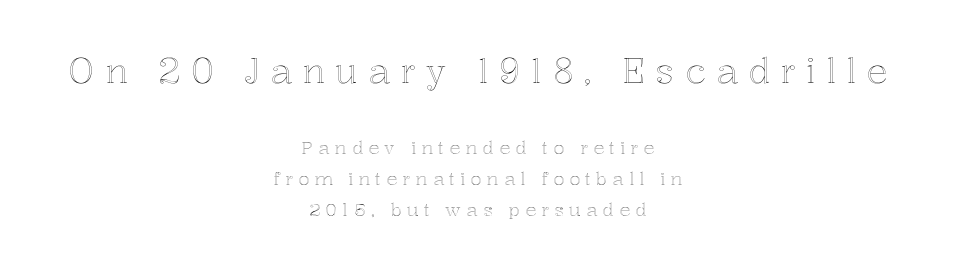
These two chunks differ in scale, with the top chunk taking the larger measure. Someone cranked the tracking dial way up on this one. The baseline area is clear. In CSS terms this would be text-align: center. You could not count columns in this text — the font is proportionally spaced.
